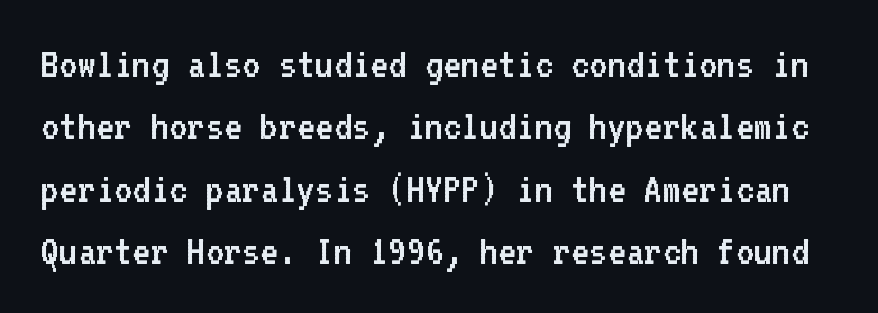
The image shows 44 px regular-weight sans-serif type, upright, monospaced; set normal line spacing (1.42x), normal letter spacing, not underlined; low stroke contrast and a medium x-height.
